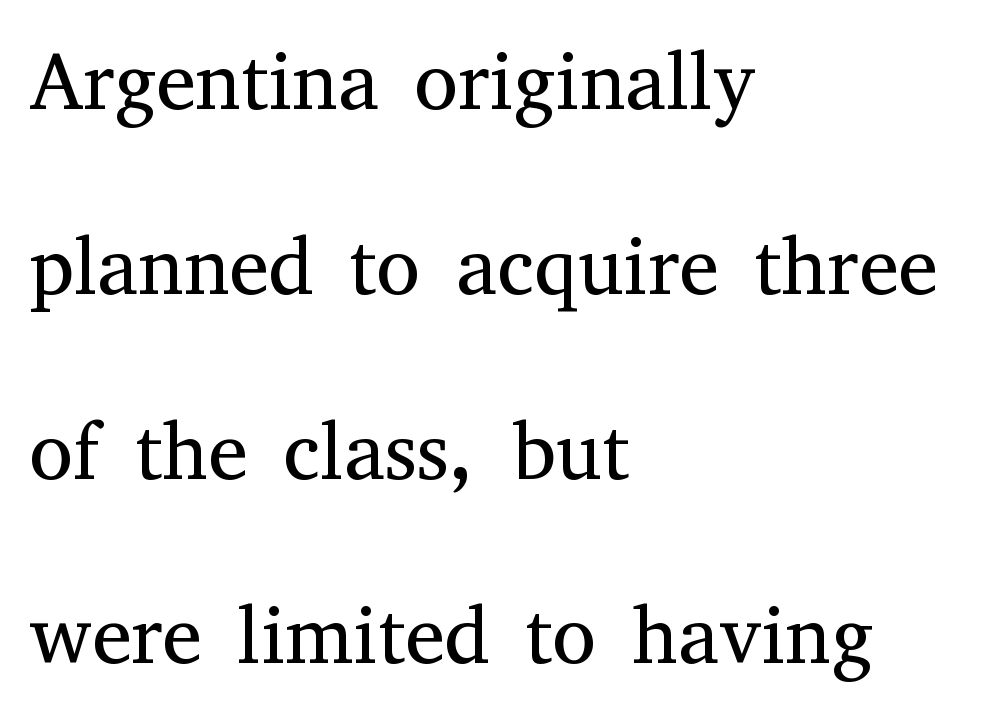
Letters rest on an invisible, unmarked baseline. A typesetter would mark this as roman, not italic. The typesetter chose a ragged-right arrangement here. Spacing verdict: proportional, widths tailored to each character. The strokes carry an ordinary text weight at most.
